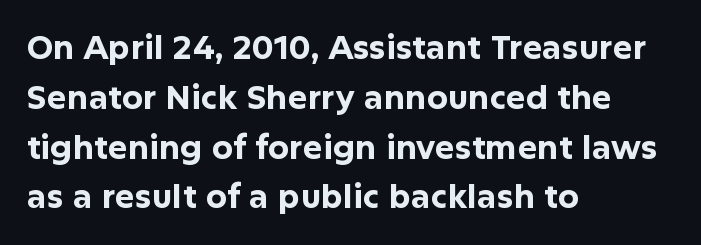
{"serif": "no", "italic": "no", "bold": "yes", "weight": "bold", "width": "normal", "stroke_contrast": "low", "x_height": "medium", "monospaced": "no", "underline": "no", "align": "left", "line_spacing": "normal", "line_spacing_ratio": 1.51, "letter_spacing": "normal", "letter_spacing_em": 0.0, "glyph_px": 33}
